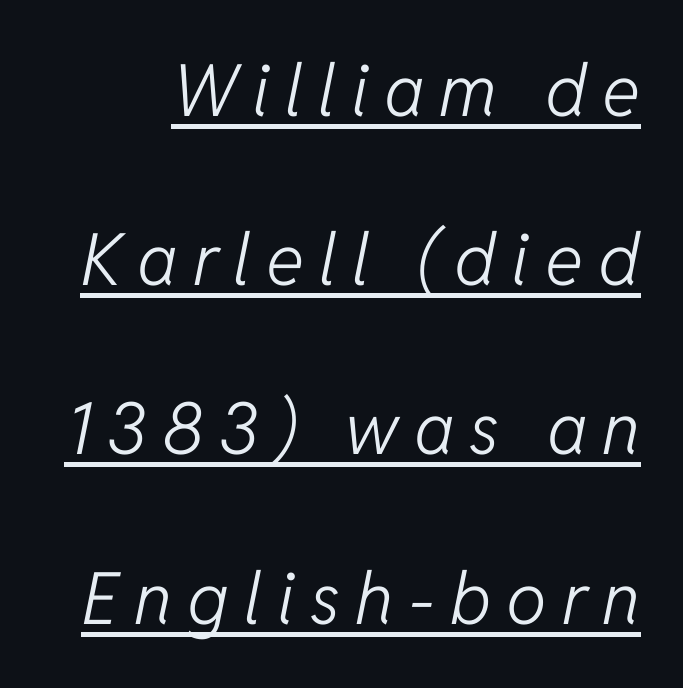
{"italic": "yes", "lean": "right", "slant_degrees": 11, "bold": "no", "weight": "light", "width": "normal", "stroke_contrast": "low", "x_height": "medium", "monospaced": "no", "underline": "yes", "line_spacing": "loose", "line_spacing_ratio": 2.35, "letter_spacing": "wide", "letter_spacing_em": 0.21, "glyph_px": 72}
